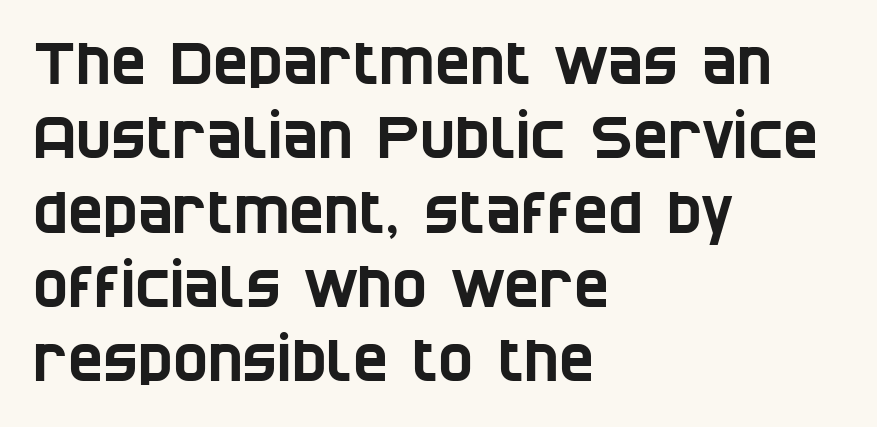
The image shows 59 px condensed sans-serif type; set left-aligned, normal line spacing (1.26x), normal letter spacing, not underlined; low stroke contrast and a large x-height.
